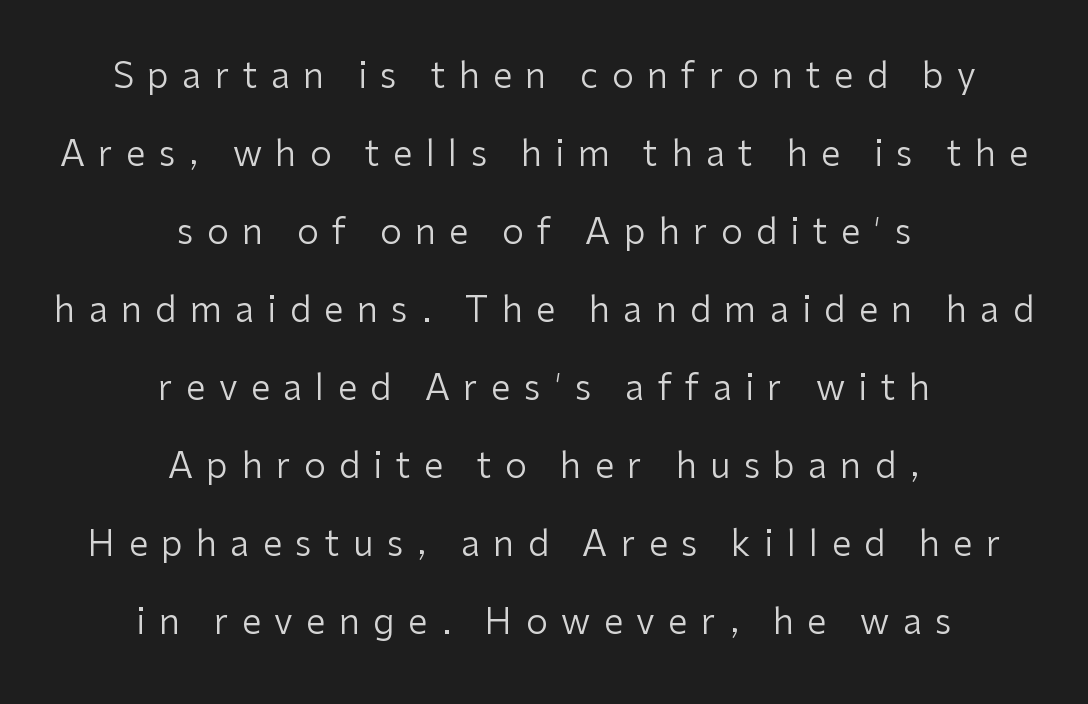
Stroke thickness stays within the range of a standard reading face or lighter. The passage shown is typed in a proportional face where columns would drift. No word sits above an underline. Does the type have serifs? No, each stem ends abruptly.
